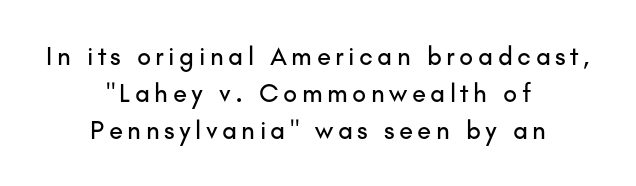
Quick note: interline space is typical. The whitespace from short lines is split evenly between both sides. Anything drawn beneath the words? Only blank space. Italic? Not at all — the glyphs are vertical.
